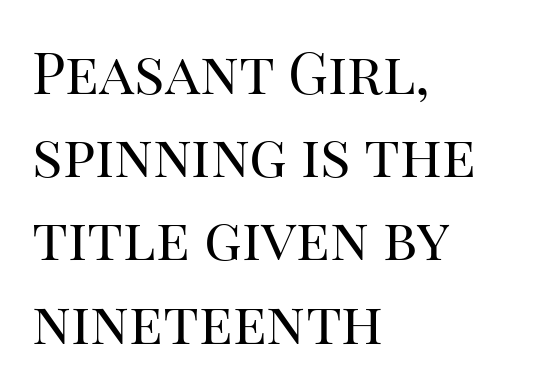
Q: Is the text bold? A: No.
Q: Is the text italic (slanted)? A: No, it is upright.
Q: Is the typeface a serif or a sans-serif typeface? A: Serif.
Q: Is the text underlined? A: No.
Q: How is the paragraph aligned? A: Left-aligned.
Q: Is the spacing between letters normal or unusually wide? A: Normal.
Q: Is the spacing between lines tight, normal or loose? A: Normal.
Q: Width (condensed, normal, or wide)? A: Normal.
Q: Stroke contrast? A: High.
Q: x-height? A: Large.
Q: Monospaced? A: No.
